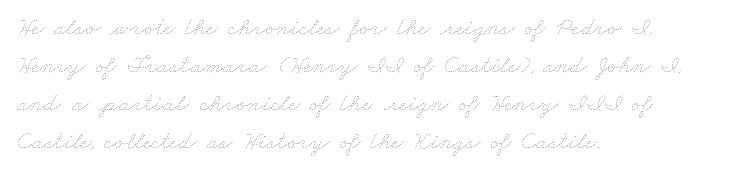
The image shows 25 px text type; set left-aligned, normal line spacing (1.52x), normal letter spacing, not underlined.
